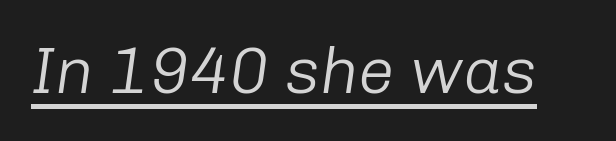
Q: Is the text bold? A: No.
Q: Is the text italic (slanted)? A: Yes, it leans right by about 8 degrees.
Q: Is the text underlined? A: Yes.
Q: Is the spacing between letters normal or unusually wide? A: Normal.
Q: Width (condensed, normal, or wide)? A: Normal.
Q: Stroke contrast? A: Low.
Q: x-height? A: Medium.
Q: Monospaced? A: No.
